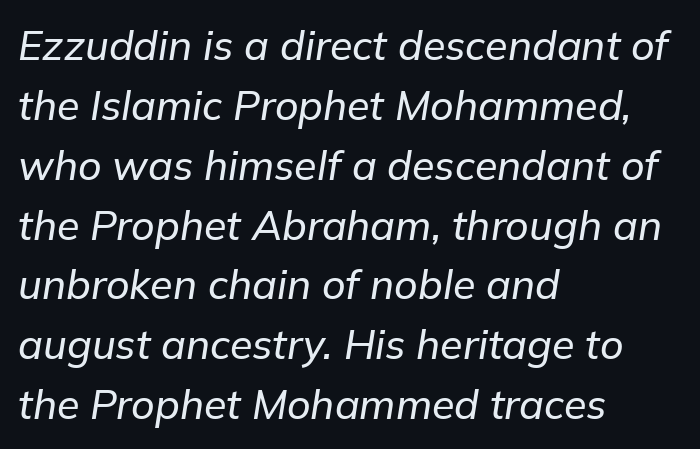
Q: Is the text italic (slanted)? A: Yes, it leans right by about 9 degrees.
Q: Is the text underlined? A: No.
Q: How is the paragraph aligned? A: Left-aligned.
Q: Is the spacing between letters normal or unusually wide? A: Normal.
Q: Is the spacing between lines tight, normal or loose? A: Normal.
Q: Width (condensed, normal, or wide)? A: Normal.
Q: Stroke contrast? A: Low.
Q: x-height? A: Medium.
Q: Monospaced? A: No.
